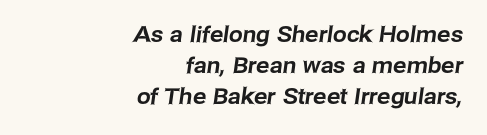
{"underline": "no", "align": "right", "line_spacing": "normal", "line_spacing_ratio": 1.4, "letter_spacing": "normal", "letter_spacing_em": 0.0, "glyph_px": 22}
